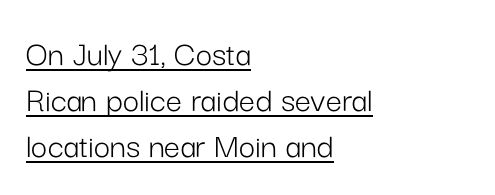
Q: Is the text bold? A: No.
Q: Is the text italic (slanted)? A: No, it is upright.
Q: Is the typeface a serif or a sans-serif typeface? A: Sans-serif.
Q: Is the text underlined? A: Yes.
Q: How is the paragraph aligned? A: Left-aligned.
Q: Is the spacing between letters normal or unusually wide? A: Normal.
Q: Is the spacing between lines tight, normal or loose? A: Normal.
Q: Width (condensed, normal, or wide)? A: Normal.
Q: Stroke contrast? A: Low.
Q: x-height? A: Medium.
Q: Monospaced? A: No.
